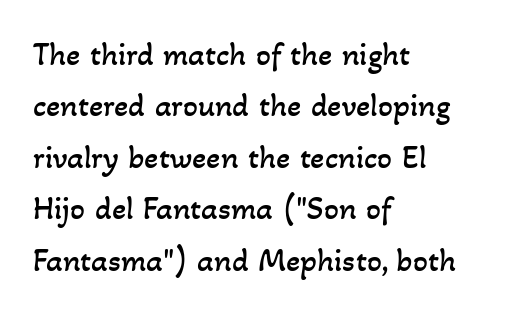
The image shows 33 px regular-weight type; set left-aligned, normal line spacing (1.56x), normal letter spacing, not underlined; low stroke contrast and a small x-height.
